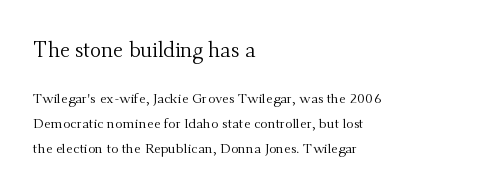
Each row of text sits above clean, open space. The rendering shrinks the type as you move from the upper chunk to the lower. Students, note that the glyphs here touch the page at normal intervals. Does the lettering tilt? It doesn't — this is upright.
